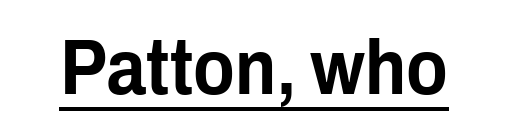
The image shows 77 px condensed sans-serif type, upright; set normal letter spacing, underlined; low stroke contrast and a medium x-height.
